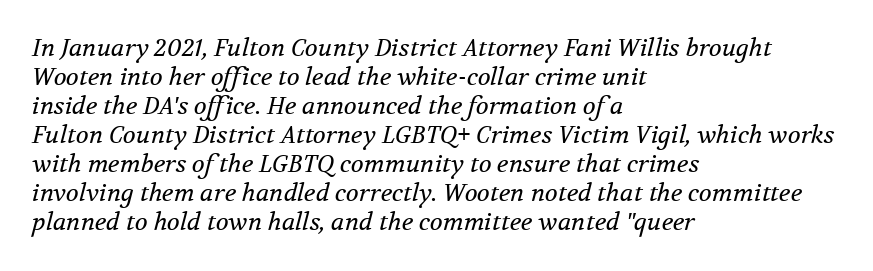
Q: Is the text bold? A: No.
Q: Is the text italic (slanted)? A: Yes, it leans right by about 12 degrees.
Q: Is the text underlined? A: No.
Q: How is the paragraph aligned? A: Left-aligned.
Q: Is the spacing between letters normal or unusually wide? A: Normal.
